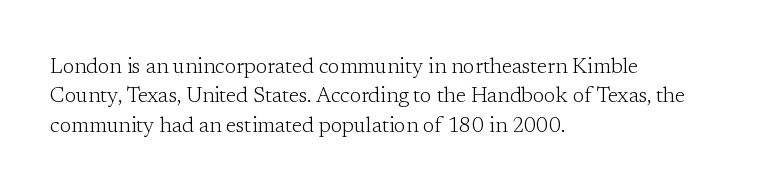
Q: Is the text bold? A: No.
Q: Is the text italic (slanted)? A: No, it is upright.
Q: Is the text underlined? A: No.
Q: How is the paragraph aligned? A: Left-aligned.
Q: Is the spacing between letters normal or unusually wide? A: Normal.
Q: Is the spacing between lines tight, normal or loose? A: Normal.
